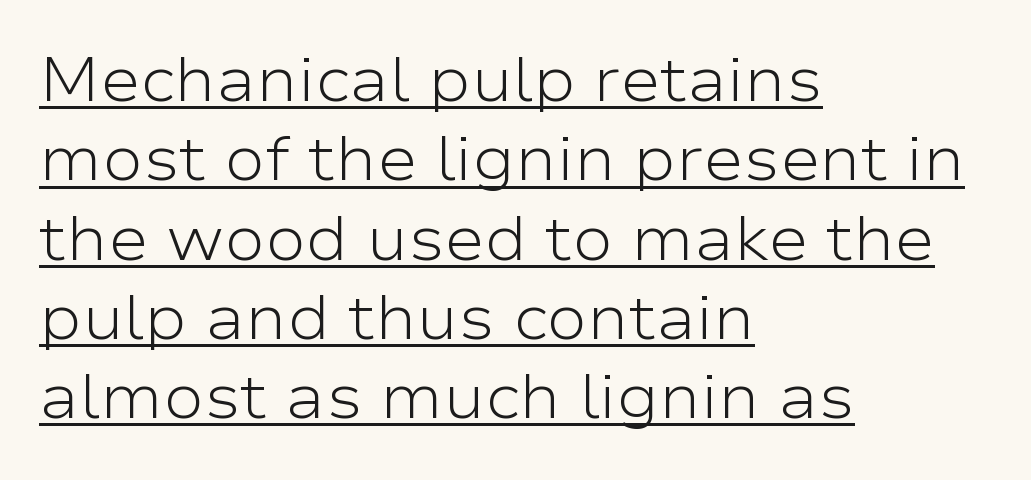
Q: Is the text bold? A: No.
Q: Is the text italic (slanted)? A: No, it is upright.
Q: Is the typeface a serif or a sans-serif typeface? A: Sans-serif.
Q: Is the text underlined? A: Yes.
Q: How is the paragraph aligned? A: Left-aligned.
Q: Is the spacing between letters normal or unusually wide? A: Normal.
Q: Is the spacing between lines tight, normal or loose? A: Normal.
Q: Width (condensed, normal, or wide)? A: Wide.
Q: Stroke contrast? A: Low.
Q: x-height? A: Medium.
Q: Monospaced? A: No.
